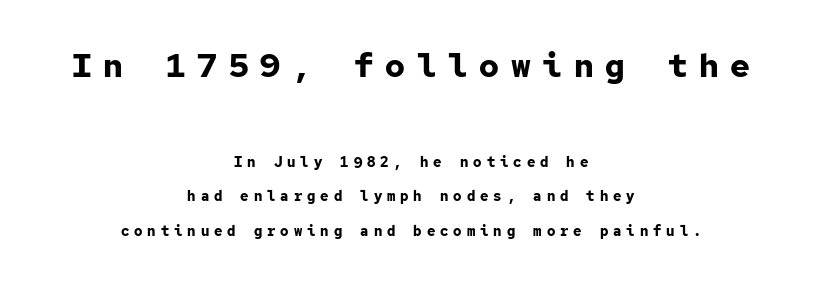
Q: Is the text bold? A: Yes.
Q: Is the text italic (slanted)? A: No, it is upright.
Q: Is the typeface a serif or a sans-serif typeface? A: Sans-serif.
Q: Is the text underlined? A: No.
Q: How is the paragraph aligned? A: Centered.
Q: Is the spacing between letters normal or unusually wide? A: Unusually wide.
Q: Is the spacing between lines tight, normal or loose? A: Loose.
Q: Which block of text is set in a larger size, the first (top) or the second (bottom)? A: The first (top) one.
Q: Width (condensed, normal, or wide)? A: Normal.
Q: Stroke contrast? A: Low.
Q: x-height? A: Medium.
Q: Monospaced? A: Yes.
